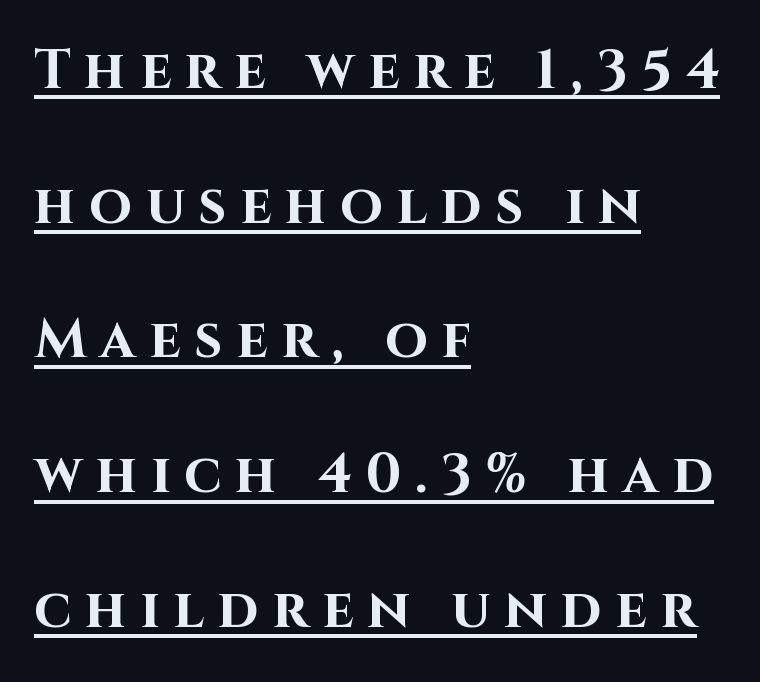
Q: Is the text bold? A: Yes.
Q: Is the text italic (slanted)? A: No, it is upright.
Q: Is the typeface a serif or a sans-serif typeface? A: Sans-serif.
Q: Is the text underlined? A: Yes.
Q: How is the paragraph aligned? A: Left-aligned.
Q: Is the spacing between letters normal or unusually wide? A: Unusually wide.
Q: Is the spacing between lines tight, normal or loose? A: Loose.
Q: Width (condensed, normal, or wide)? A: Normal.
Q: Stroke contrast? A: High.
Q: x-height? A: Large.
Q: Monospaced? A: No.
